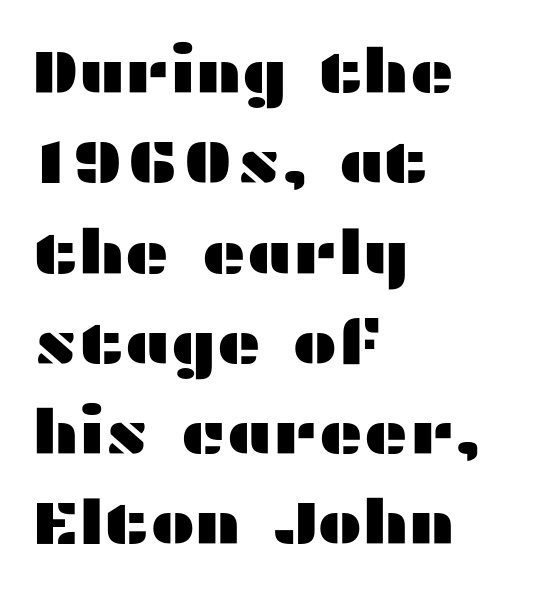
{"serif": "no", "italic": "no", "width": "wide", "stroke_contrast": "medium", "x_height": "medium", "monospaced": "no", "underline": "no", "align": "left", "line_spacing": "normal", "line_spacing_ratio": 1.48, "letter_spacing": "normal", "letter_spacing_em": 0.0, "glyph_px": 61}
